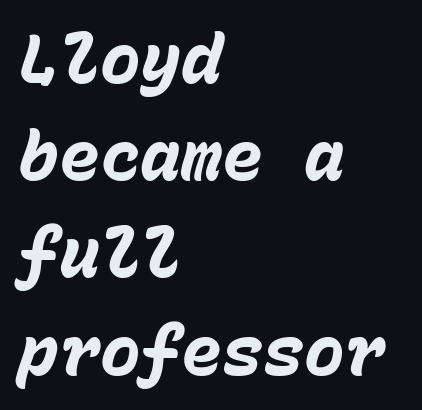
Q: Is the text bold? A: Yes.
Q: Is the text italic (slanted)? A: Yes, it leans right by about 15 degrees.
Q: Is the text underlined? A: No.
Q: How is the paragraph aligned? A: Left-aligned.
Q: Is the spacing between letters normal or unusually wide? A: Normal.
Q: Is the spacing between lines tight, normal or loose? A: Normal.
Q: Width (condensed, normal, or wide)? A: Normal.
Q: Stroke contrast? A: Low.
Q: x-height? A: Medium.
Q: Monospaced? A: Yes.
